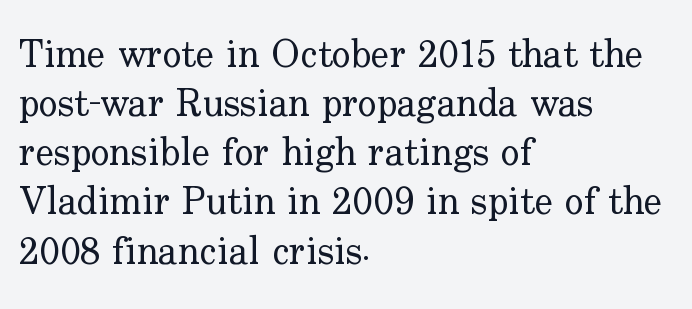
The image shows 39 px regular-weight serif type, upright; set left-aligned, normal line spacing (1.26x), normal letter spacing, not underlined; low stroke contrast and a small x-height.
